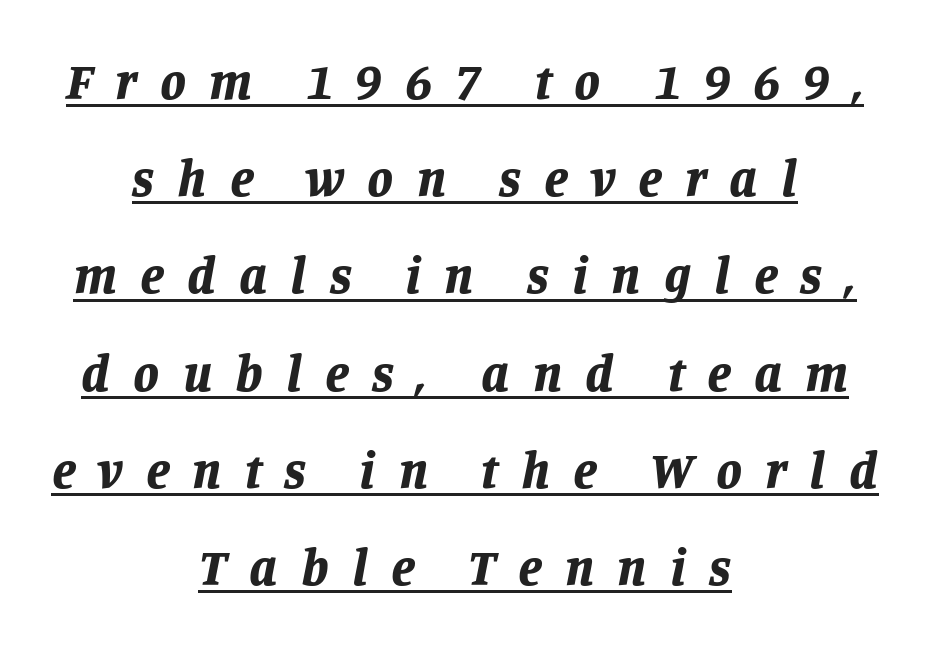
{"italic": "yes", "lean": "right", "slant_degrees": 11, "bold": "yes", "weight": "bold", "width": "normal", "stroke_contrast": "low", "x_height": "large", "monospaced": "no", "underline": "yes", "align": "center", "line_spacing_ratio": 1.87, "letter_spacing": "wide", "letter_spacing_em": 0.44, "glyph_px": 52}
